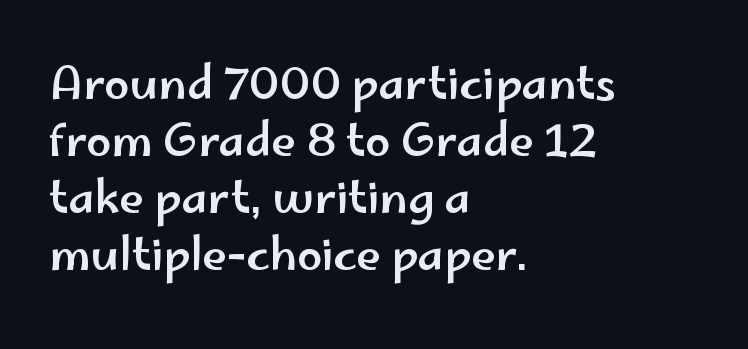
{"serif": "no", "italic": "no", "width": "wide", "stroke_contrast": "low", "x_height": "small", "monospaced": "no", "underline": "no", "align": "left", "line_spacing": "normal", "line_spacing_ratio": 1.27, "letter_spacing": "normal", "letter_spacing_em": 0.0, "glyph_px": 45}
